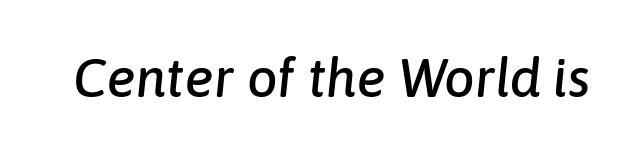
The image shows 54 px text type, italic (leaning right); set normal letter spacing, not underlined; low stroke contrast and a medium x-height.
